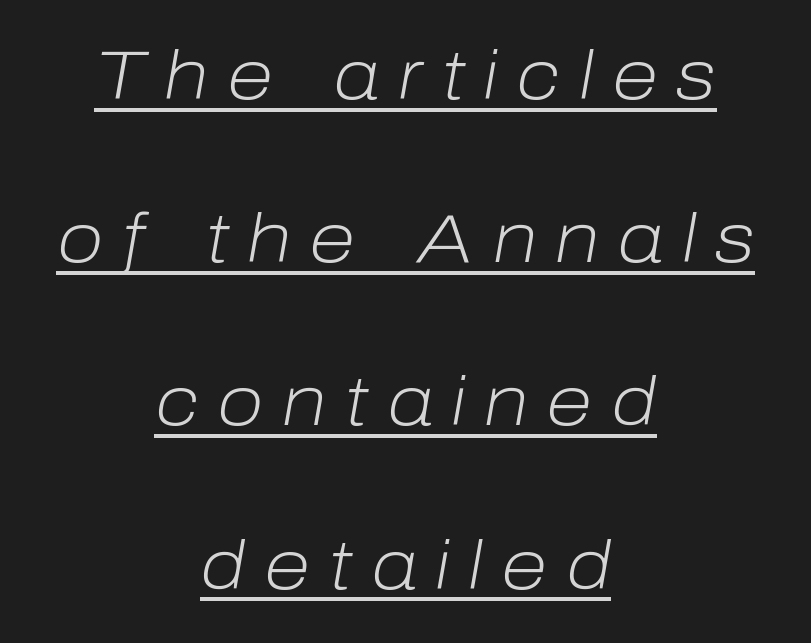
The cut favours lightness, reaching ordinary text weight at its darkest. You could not count columns in this text — the font is proportionally spaced. A student would call this center alignment; a typographer would say set centered. The line-height multiplier appears high, well above default. Quick note: italic. In terms of letterspacing, this is a distinctly airy, spread setting.
